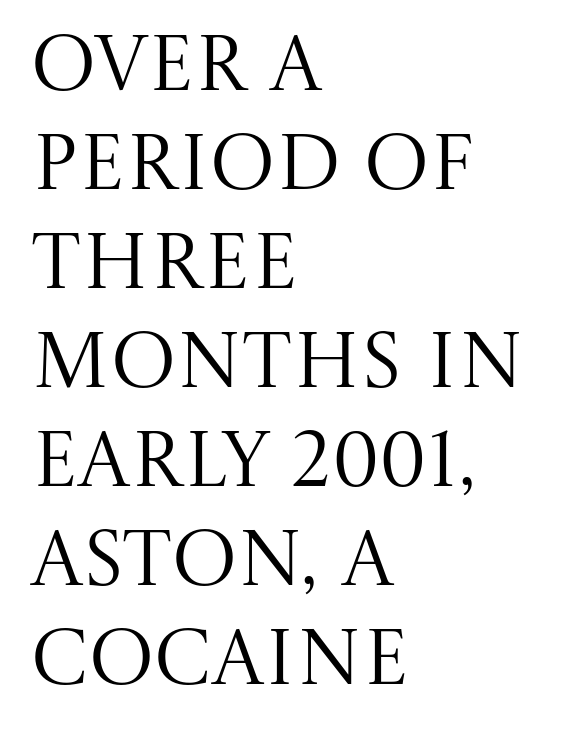
Q: Is the text bold? A: No.
Q: Is the text italic (slanted)? A: No, it is upright.
Q: Is the typeface a serif or a sans-serif typeface? A: Serif.
Q: Is the text underlined? A: No.
Q: How is the paragraph aligned? A: Left-aligned.
Q: Is the spacing between letters normal or unusually wide? A: Normal.
Q: Is the spacing between lines tight, normal or loose? A: Normal.
Q: Width (condensed, normal, or wide)? A: Normal.
Q: Stroke contrast? A: Medium.
Q: x-height? A: Large.
Q: Monospaced? A: No.
